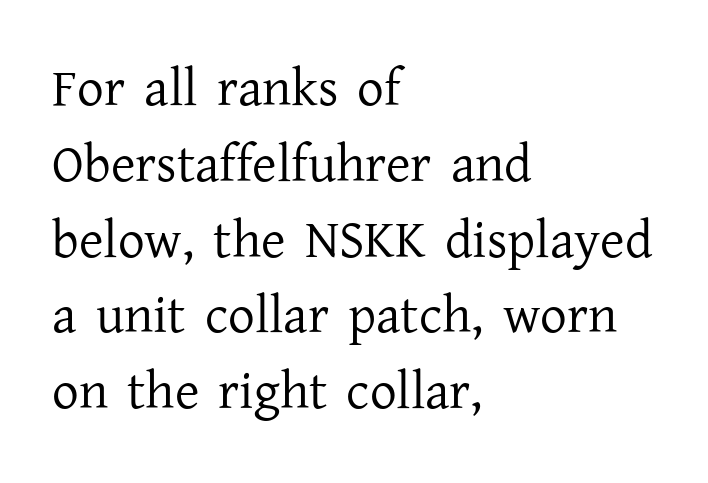
This sample uses an upright cut, with every glyph sitting square on the baseline. Is this a sans? No — the strokes have serifs. Alignment: flush left. The space between consecutive lines is moderate. The gap between lines stays unmarked. Compared with typical body copy, the letter spacing here is the same.
